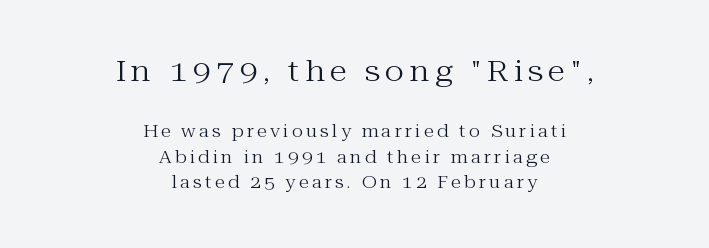
{"serif": "yes", "italic": "no", "bold": "no", "weight": "regular", "width": "normal", "stroke_contrast": "medium", "x_height": "medium", "monospaced": "no", "underline": "no", "align": "center", "line_spacing": "normal", "line_spacing_ratio": 1.51, "larger_block": "first", "size_ratio": 1.71, "glyph_px": 29}
